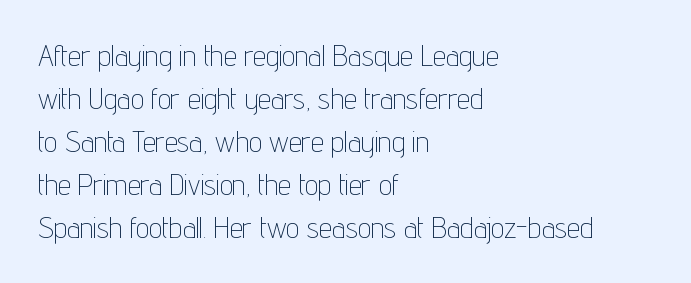
Q: Is the text bold? A: No.
Q: Is the text italic (slanted)? A: No, it is upright.
Q: Is the typeface a serif or a sans-serif typeface? A: Sans-serif.
Q: Is the text underlined? A: No.
Q: How is the paragraph aligned? A: Left-aligned.
Q: Is the spacing between letters normal or unusually wide? A: Normal.
Q: Is the spacing between lines tight, normal or loose? A: Normal.
Q: Width (condensed, normal, or wide)? A: Condensed.
Q: Stroke contrast? A: Low.
Q: x-height? A: Medium.
Q: Monospaced? A: No.
